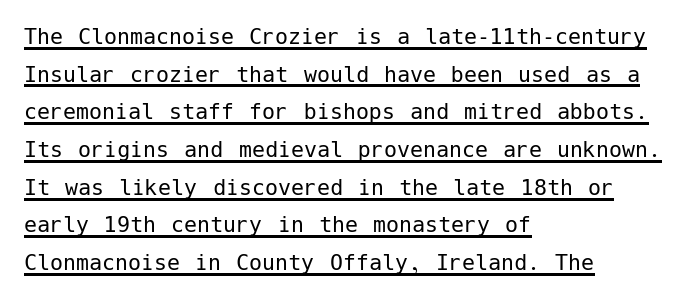
{"italic": "no", "bold": "no", "underline": "yes", "align": "left", "line_spacing": "normal", "line_spacing_ratio": 1.45, "letter_spacing": "normal", "letter_spacing_em": 0.0, "glyph_px": 26}
